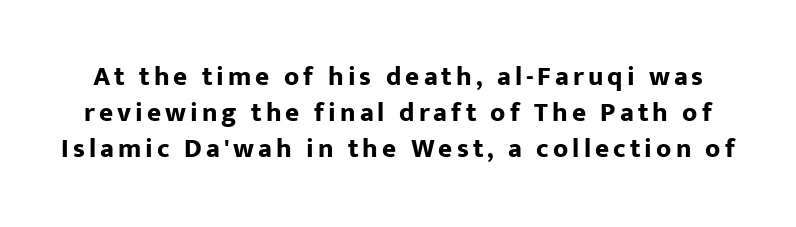
Q: Is the text bold? A: Yes.
Q: Is the text italic (slanted)? A: No, it is upright.
Q: Is the text underlined? A: No.
Q: Is the spacing between lines tight, normal or loose? A: Normal.
